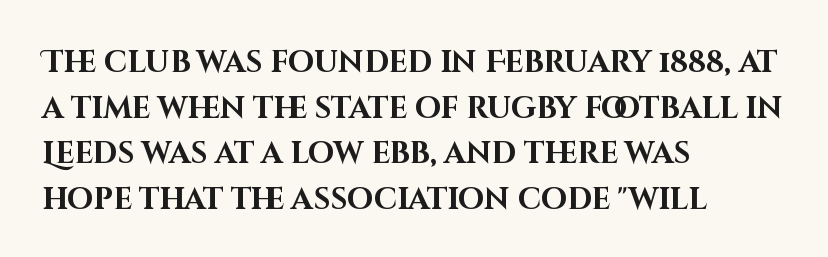
Evenly set lines give the paragraph a standard silhouette. Ordinary non-slanted type is in use. Serif or sans? Sans — the stroke terminals are bare. Character widths vary here, with narrow letters taking less room than wide ones. The lines in this sample share a left origin and differ only in where they stop.
